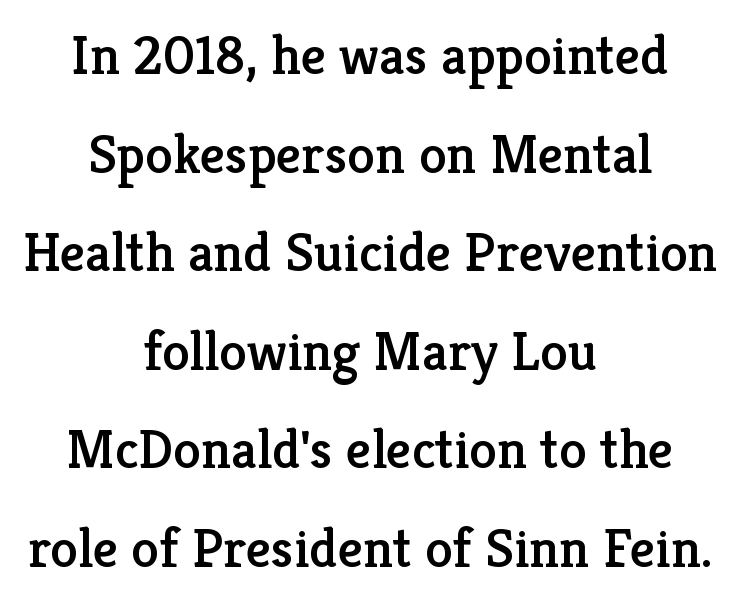
The image shows 56 px serif type, upright; set centered, line spacing 1.76x, normal letter spacing, not underlined; low stroke contrast and a medium x-height.
